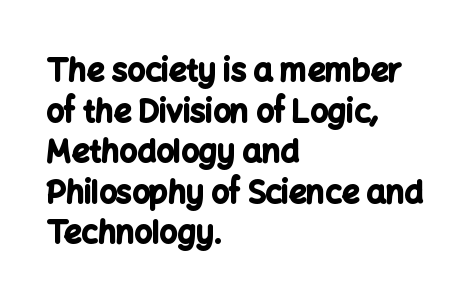
{"serif": "no", "italic": "no", "bold": "yes", "weight": "bold", "width": "normal", "stroke_contrast": "low", "x_height": "medium", "monospaced": "no", "underline": "no", "align": "left", "line_spacing": "normal", "line_spacing_ratio": 1.31, "letter_spacing": "normal", "letter_spacing_em": 0.0, "glyph_px": 31}
